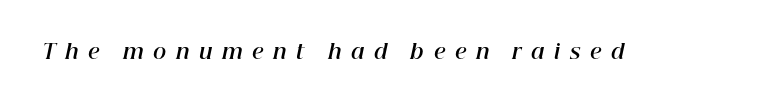
The image shows 20 px bold type, italic (leaning right); set unusually wide letter spacing (+0.48 em), not underlined.
